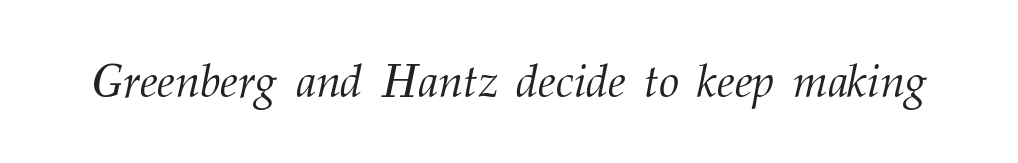
The image shows 46 px light serif type, italic (leaning right); set normal letter spacing, not underlined; medium stroke contrast and a medium x-height.
